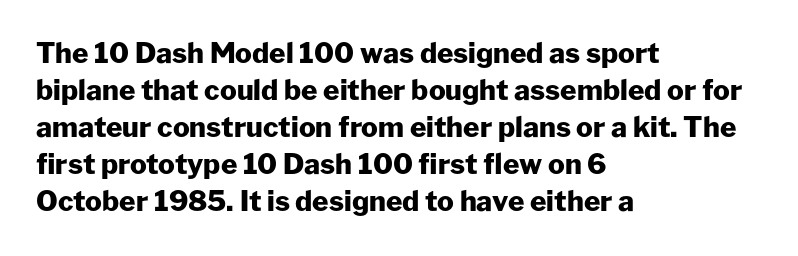
The image shows 28 px heavy sans-serif type, upright; set left-aligned, normal line spacing (1.32x), normal letter spacing, not underlined; low stroke contrast and a medium x-height.
